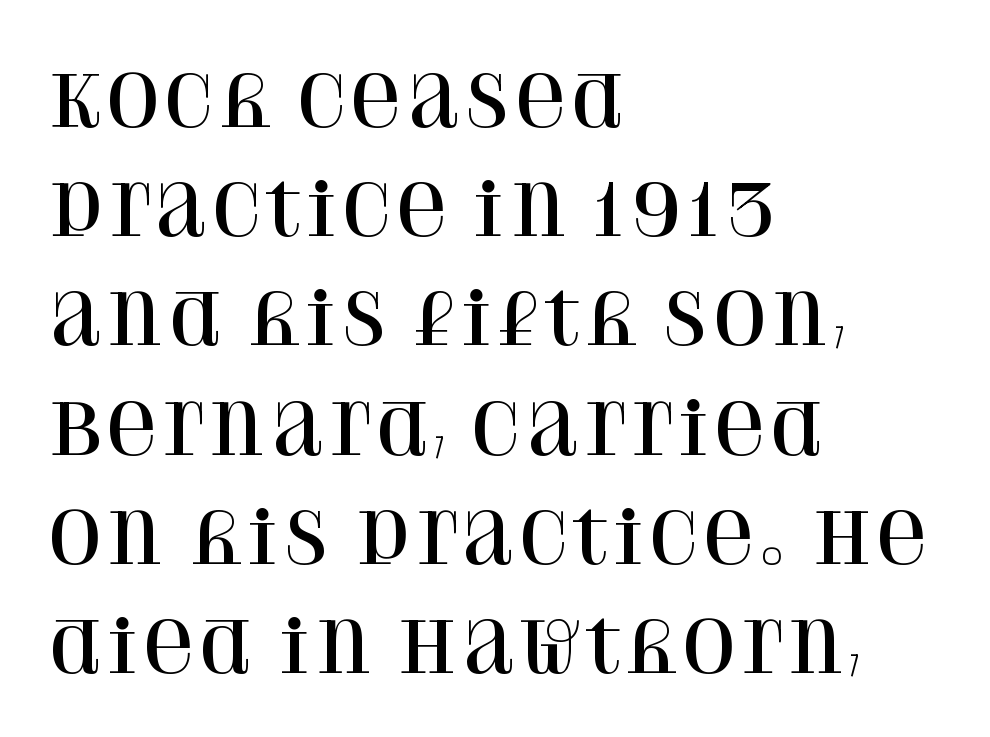
The image shows 70 px serif type, upright; set left-aligned, normal line spacing (1.56x), normal letter spacing, not underlined; high stroke contrast and a large x-height.
